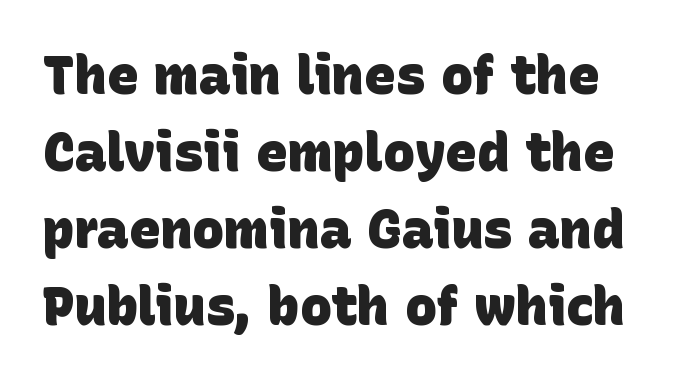
Anything drawn beneath the words? Only blank space. If you measured baseline to baseline, you'd find a middling distance. The glyphs in this specimen are sans serif. Nothing unusual about the tracking: characters are spaced as the font intends. Character widths vary here, with narrow letters taking less room than wide ones.
